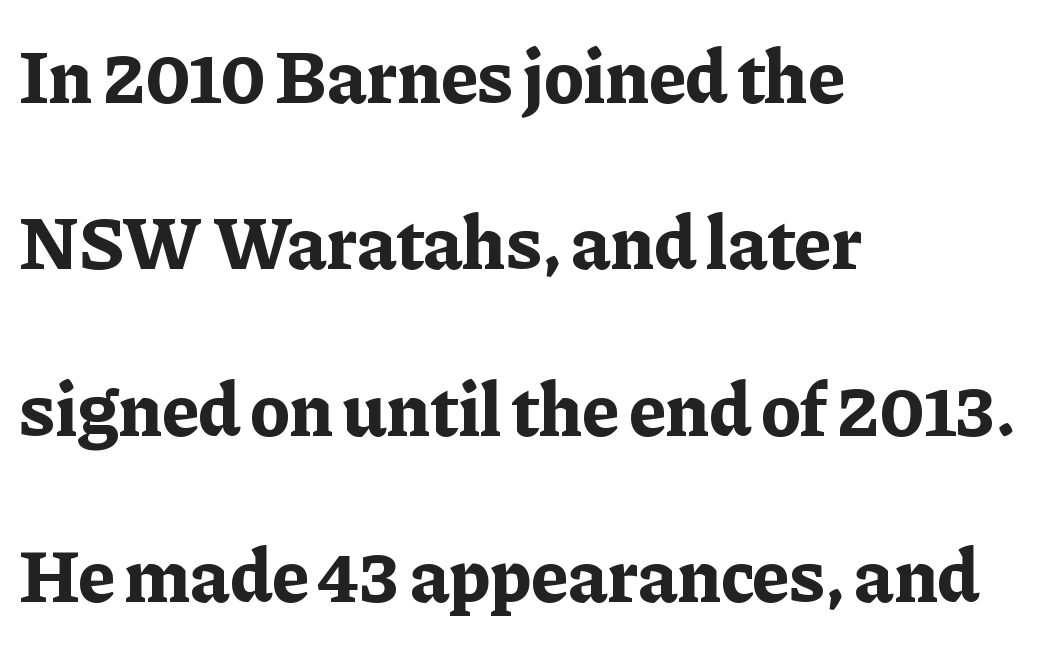
{"serif": "yes", "italic": "no", "bold": "yes", "weight": "bold", "width": "normal", "stroke_contrast": "low", "x_height": "medium", "monospaced": "no", "underline": "no", "align": "left", "line_spacing": "loose", "line_spacing_ratio": 2.22, "letter_spacing": "normal", "letter_spacing_em": 0.0, "glyph_px": 75}
